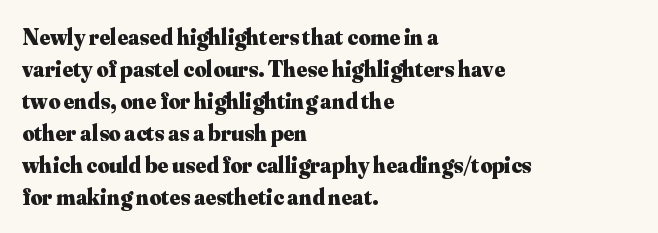
Compared with typical paragraphs, the rows here are spaced about the same. In terms of posture, this sample is upright. You'd pick this weight for a headline — it's a proper bold. Typeset ragged right — the left edge is the straight one.
